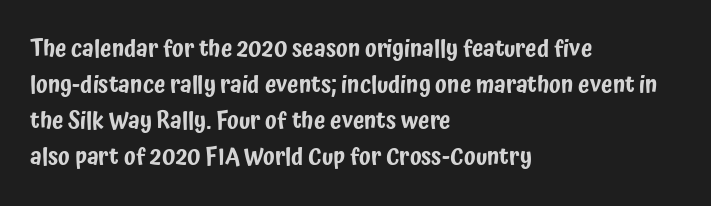
{"italic": "no", "underline": "no", "align": "left", "line_spacing": "normal", "line_spacing_ratio": 1.56, "letter_spacing": "normal", "letter_spacing_em": 0.0, "glyph_px": 23}
